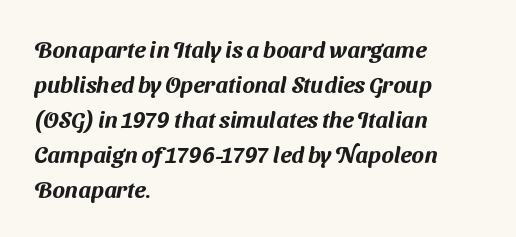
Line starts are locked; line ends wander. Summary of vertical rhythm: regular, with standard interline spacing. What stands out about the letter spacing? Nothing — it is the standard amount. Each row of text sits above clean, open space.
